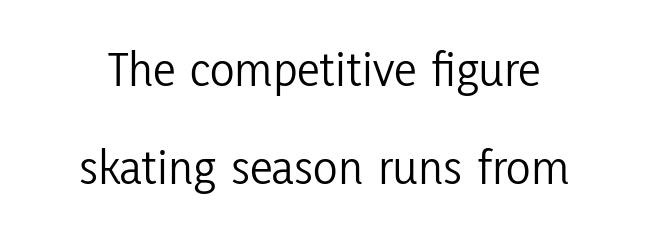
The image shows 51 px light, condensed sans-serif type, upright; set loose line spacing (1.92x), normal letter spacing, not underlined; low stroke contrast and a medium x-height.
